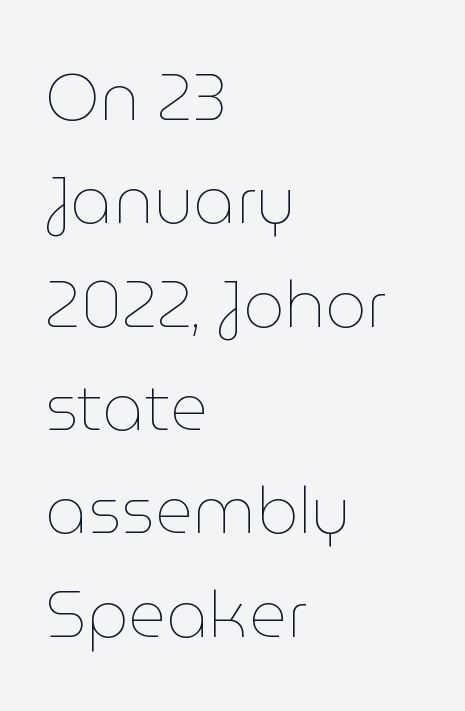
The passage shown is typed in a proportional face where columns would drift. Line beginnings align vertically; line endings do not. Standard letterfit; no display-style spreading of the glyphs. Normally led — the rows are evenly, conventionally spaced. The area under the type is left untouched.
